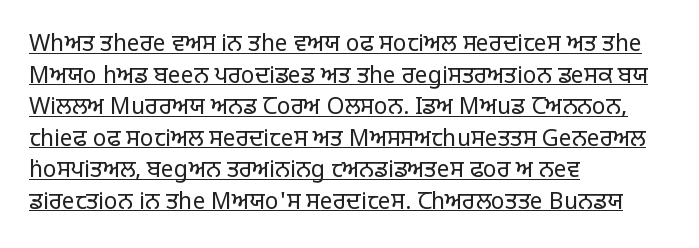
The image shows 23 px text type, upright; set left-aligned, normal line spacing (1.37x), normal letter spacing, underlined.
